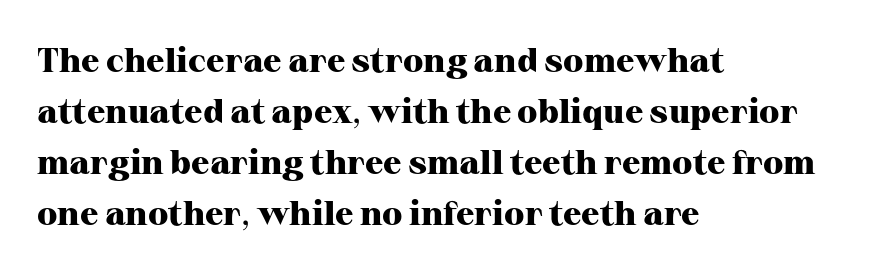
{"serif": "yes", "italic": "no", "bold": "yes", "weight": "heavy", "width": "normal", "stroke_contrast": "high", "x_height": "medium", "monospaced": "no", "underline": "no", "align": "left", "line_spacing": "normal", "line_spacing_ratio": 1.5, "letter_spacing": "normal", "letter_spacing_em": 0.0, "glyph_px": 34}
